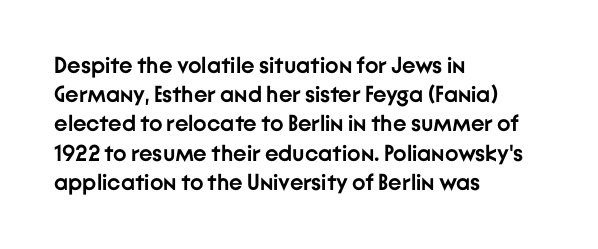
{"italic": "no", "bold": "yes", "underline": "no", "align": "left", "line_spacing": "normal", "line_spacing_ratio": 1.27, "letter_spacing": "normal", "letter_spacing_em": 0.0, "glyph_px": 23}
